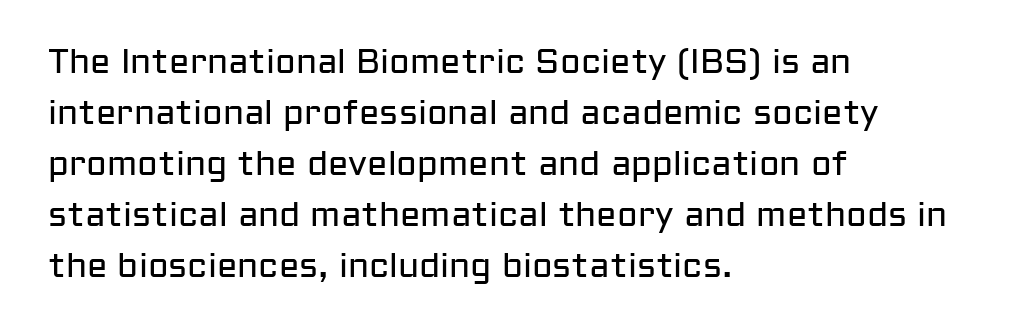
Q: Is the text bold? A: No.
Q: Is the text italic (slanted)? A: No, it is upright.
Q: Is the typeface a serif or a sans-serif typeface? A: Sans-serif.
Q: Is the text underlined? A: No.
Q: How is the paragraph aligned? A: Left-aligned.
Q: Is the spacing between letters normal or unusually wide? A: Normal.
Q: Is the spacing between lines tight, normal or loose? A: Normal.
Q: Width (condensed, normal, or wide)? A: Normal.
Q: Stroke contrast? A: Low.
Q: x-height? A: Medium.
Q: Monospaced? A: No.
